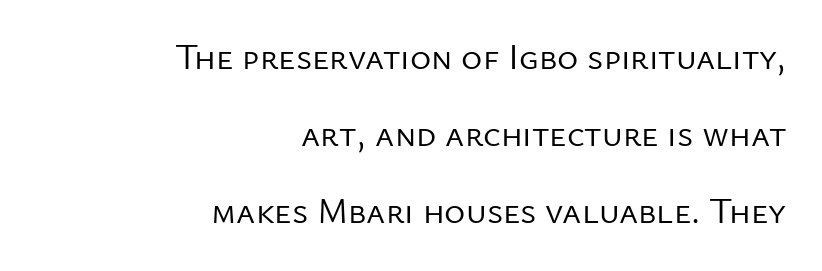
{"serif": "no", "italic": "no", "bold": "no", "weight": "regular", "width": "normal", "stroke_contrast": "low", "x_height": "medium", "monospaced": "no", "underline": "no", "align": "right", "line_spacing": "loose", "line_spacing_ratio": 2.14, "letter_spacing": "normal", "letter_spacing_em": 0.0, "glyph_px": 36}
